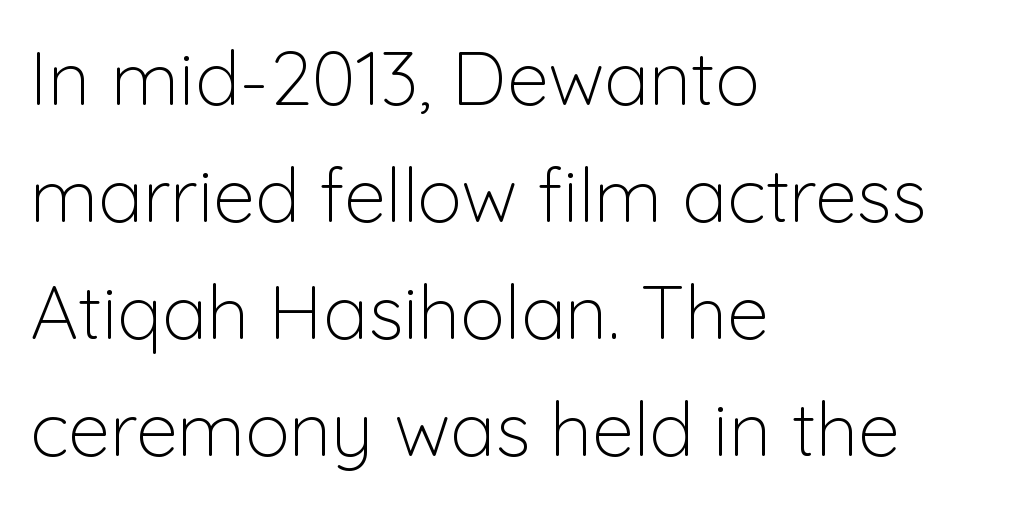
The image shows 75 px light sans-serif type, upright; set left-aligned, normal line spacing (1.56x), normal letter spacing, not underlined; low stroke contrast and a medium x-height.
